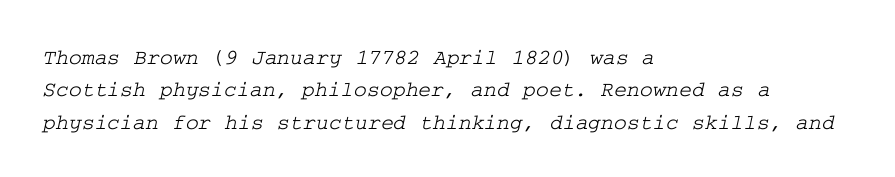
These lines are set flush left with a ragged right edge. Bare-footed words on every line. A typesetter would call this zero additional tracking. Quick note: interline space is typical.
